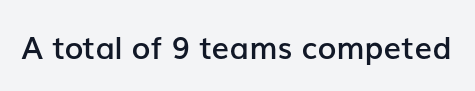
{"serif": "no", "italic": "no", "bold": "semi", "weight": "semibold", "width": "normal", "stroke_contrast": "low", "x_height": "medium", "monospaced": "no", "underline": "no", "letter_spacing": "normal", "letter_spacing_em": 0.0, "glyph_px": 31}
